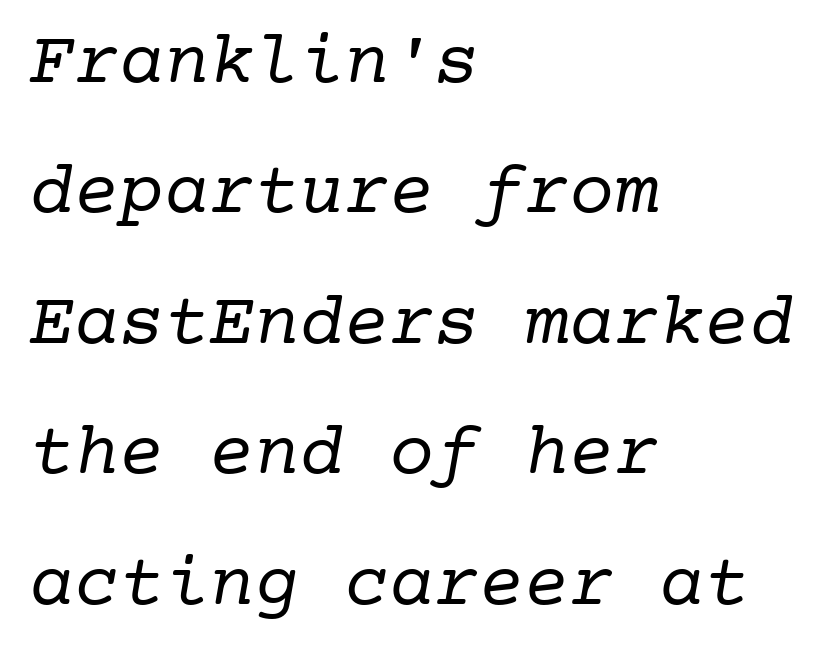
The image shows 75 px regular-weight serif type, monospaced; set left-aligned, line spacing 1.74x, normal letter spacing, not underlined; low stroke contrast and a medium x-height.
